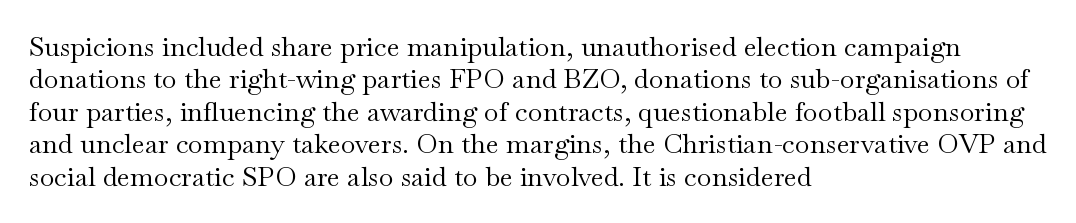
The font is comparable to plain body text, perhaps lighter. Line starts are locked; line ends wander. Nothing unusual about the tracking: characters are spaced as the font intends. The type sits square on the baseline with zero lean. Rule under the text: the space is simply empty.
